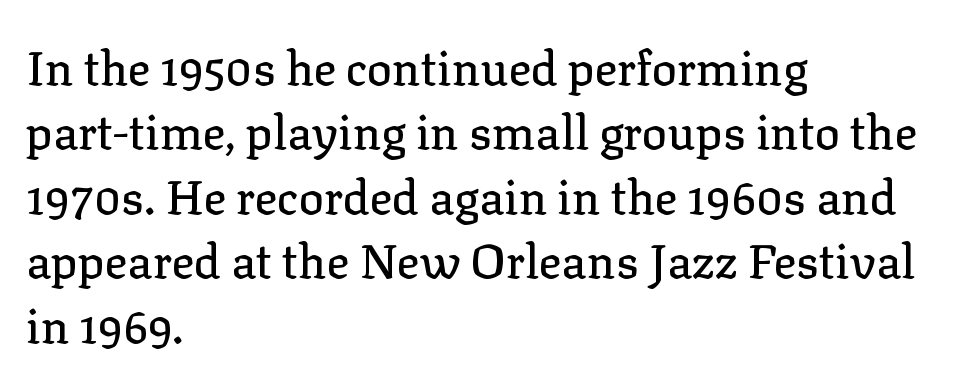
{"serif": "yes", "italic": "no", "width": "normal", "stroke_contrast": "low", "x_height": "medium", "monospaced": "no", "underline": "no", "align": "left", "line_spacing": "normal", "line_spacing_ratio": 1.37, "letter_spacing": "normal", "letter_spacing_em": 0.0, "glyph_px": 47}
